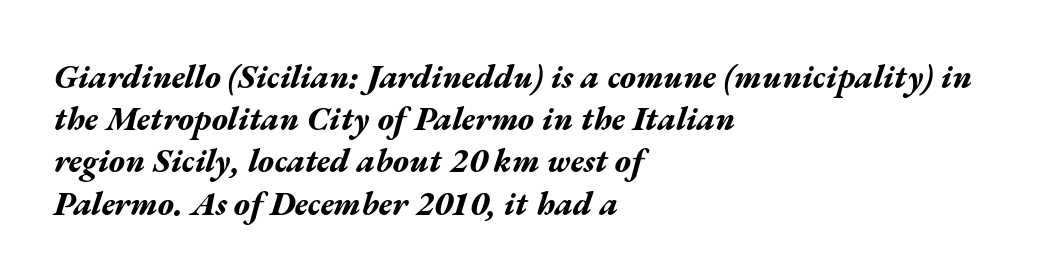
{"italic": "yes", "lean": "right", "slant_degrees": 17, "bold": "yes", "weight": "bold", "width": "wide", "stroke_contrast": "medium", "x_height": "medium", "monospaced": "no", "underline": "no", "align": "left", "line_spacing": "normal", "line_spacing_ratio": 1.28, "letter_spacing": "normal", "letter_spacing_em": 0.0, "glyph_px": 33}
